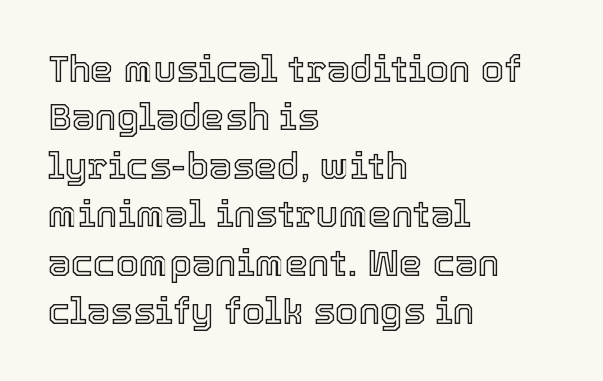
{"italic": "no", "width": "normal", "x_height": "medium", "monospaced": "no", "underline": "no", "align": "left", "line_spacing": "normal", "line_spacing_ratio": 1.31, "letter_spacing": "normal", "letter_spacing_em": 0.0, "glyph_px": 37}
